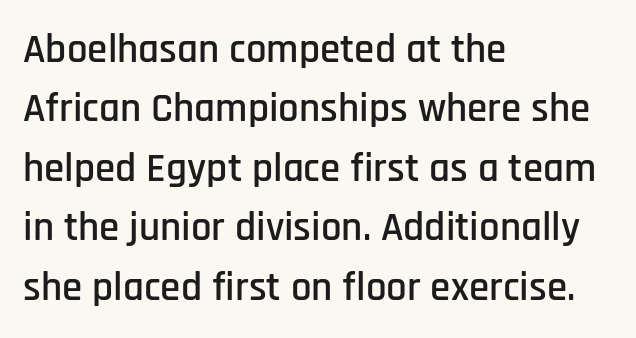
{"serif": "no", "italic": "no", "width": "condensed", "stroke_contrast": "low", "x_height": "large", "monospaced": "no", "underline": "no", "align": "left", "line_spacing": "normal", "line_spacing_ratio": 1.45, "letter_spacing": "normal", "letter_spacing_em": 0.0, "glyph_px": 41}
